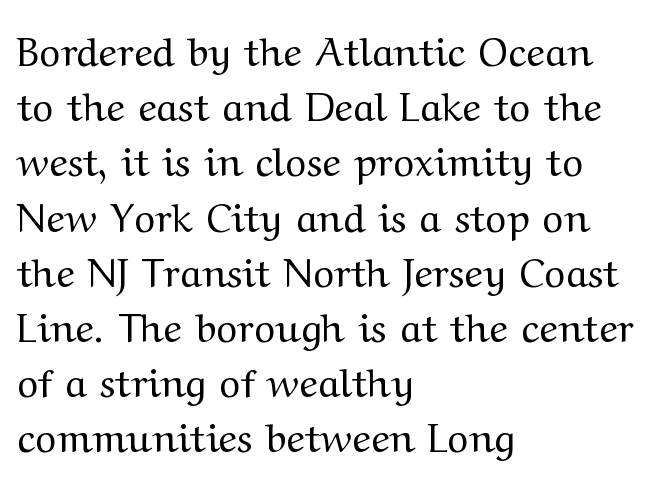
Every stem runs plumb, perpendicular to the baseline. Unbolded letterforms with no extra heft. Does extra space separate the letters? No, they use regular spacing. The font family rendered here belongs to the serif group. Varying glyph widths throughout — classic text-font behaviour. Short and long lines alike share a common starting point at left.
